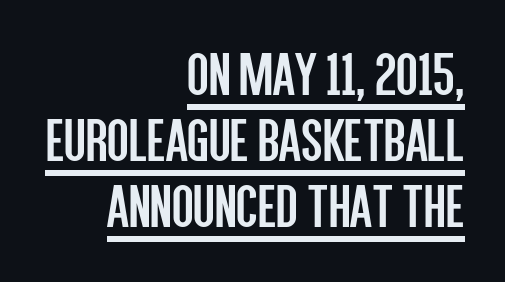
Q: Is the text bold? A: No.
Q: Is the text italic (slanted)? A: No, it is upright.
Q: Is the typeface a serif or a sans-serif typeface? A: Sans-serif.
Q: Is the text underlined? A: Yes.
Q: How is the paragraph aligned? A: Right-aligned.
Q: Is the spacing between letters normal or unusually wide? A: Normal.
Q: Is the spacing between lines tight, normal or loose? A: Tight.
Q: Width (condensed, normal, or wide)? A: Condensed.
Q: Stroke contrast? A: Low.
Q: x-height? A: Large.
Q: Monospaced? A: No.
